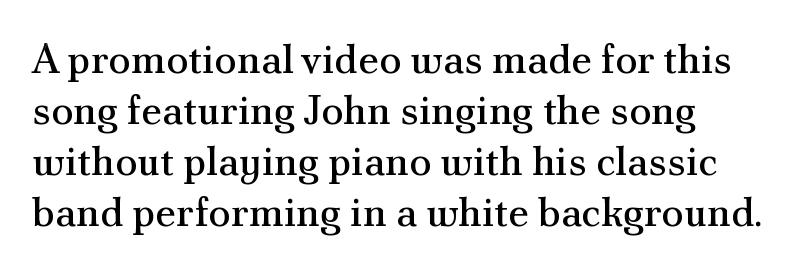
Is this a fixed-width face? No — the glyphs have proportional, varying widths. Anything drawn beneath the words? Only blank space. No letter is thick-stroked: the sample isn't bold. Old-style or modern, the face here clearly has serifs. No italicization has been applied; the sample stays upright. The rendering anchors every line to the left-hand side.
